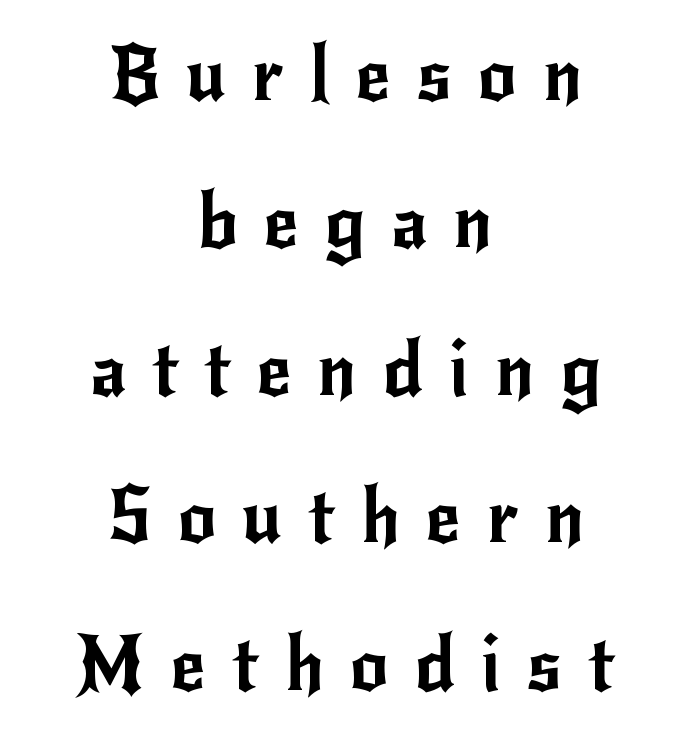
{"serif": "no", "italic": "no", "width": "normal", "stroke_contrast": "low", "x_height": "small", "monospaced": "no", "underline": "no", "align": "center", "line_spacing": "loose", "line_spacing_ratio": 1.94, "letter_spacing": "wide", "letter_spacing_em": 0.34, "glyph_px": 76}
